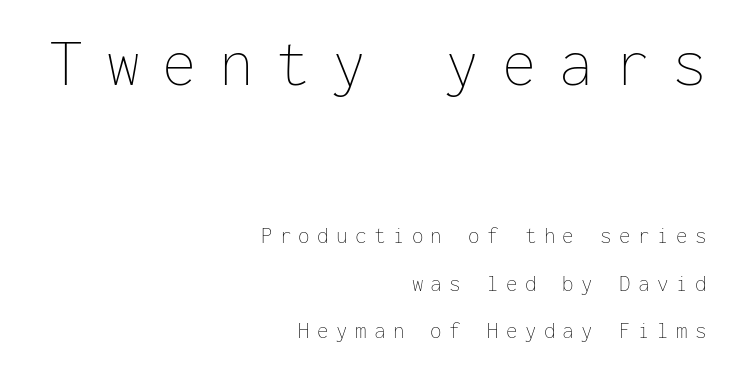
The image shows 69 px thin type, upright, monospaced; set right-aligned, loose line spacing (2.07x), unusually wide letter spacing (+0.32 em), not underlined; the first (top) block is 3.0x larger; low stroke contrast and a medium x-height.
